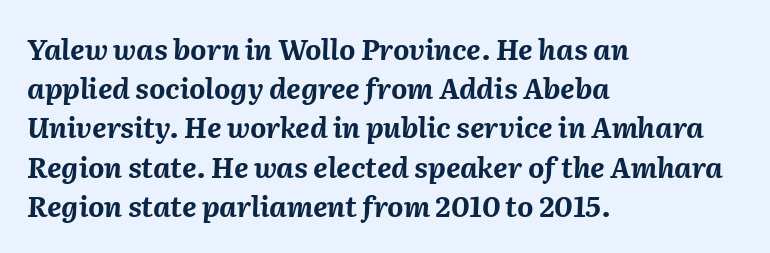
Caption: multi-line text, flush left, ragged right. Strokes here are thick enough to call this a true bold. You could call the tracking neutral — neither tight nor loose. Each letter keeps its own natural width here, so spacing adapts to shape.
